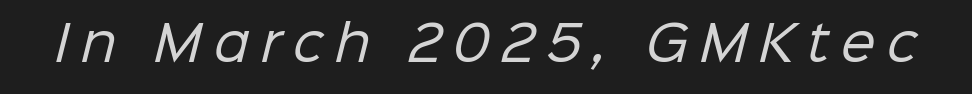
Letterform terminals end flat and unadorned throughout the passage. Glyph-to-glyph distance is far greater than everyday printed text. Type without underlining. These glyphs show unthickened strokes, regular width or finer. You could not count columns in this text — the font is proportionally spaced.
